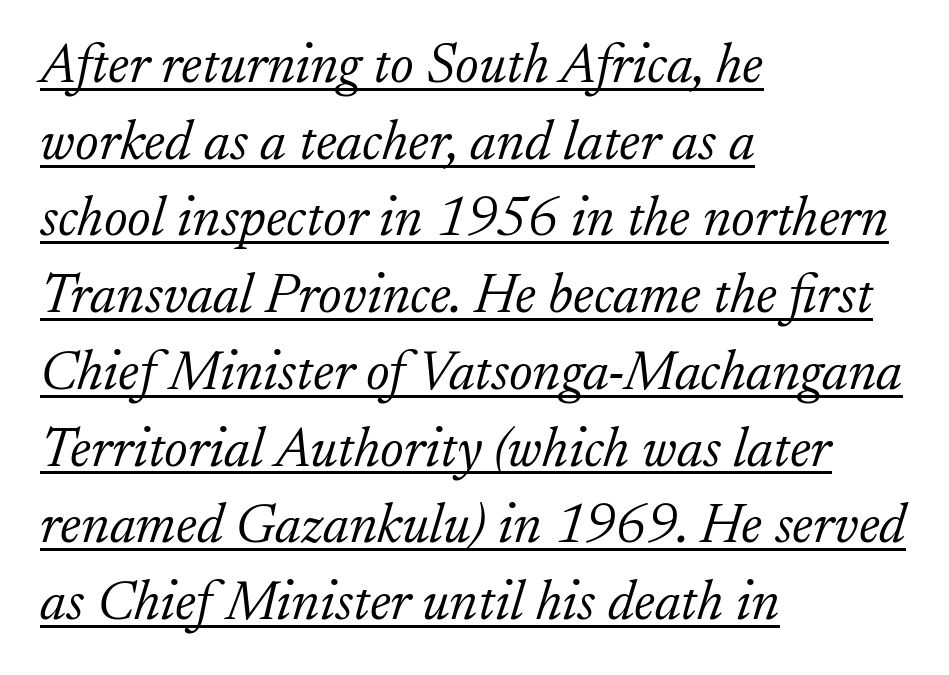
{"serif": "yes", "italic": "yes", "lean": "right", "slant_degrees": 17, "bold": "no", "weight": "light", "width": "normal", "stroke_contrast": "low", "x_height": "small", "monospaced": "no", "underline": "yes", "align": "left", "line_spacing": "normal", "line_spacing_ratio": 1.37, "letter_spacing": "normal", "letter_spacing_em": 0.0, "glyph_px": 56}
